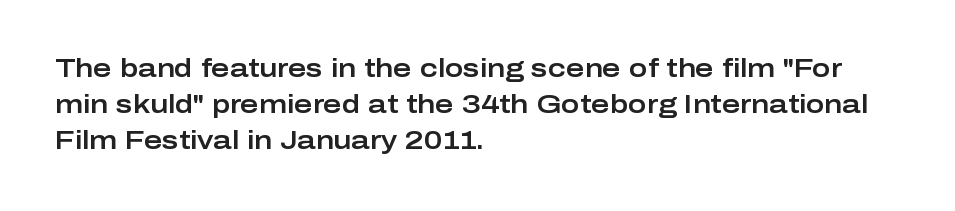
This sample keeps an unexceptional amount of space between lines. Characters follow at the spacing the type designer built in. Leftover space on each line is placed entirely after the last word. Nobody drew a line under any word here. The font's upright variant was chosen for this text.
